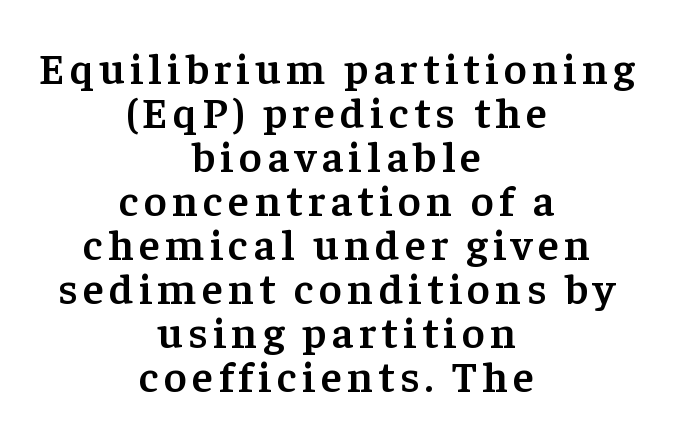
Q: Is the text bold? A: Semi-bold.
Q: Is the text italic (slanted)? A: No, it is upright.
Q: Is the typeface a serif or a sans-serif typeface? A: Serif.
Q: Is the text underlined? A: No.
Q: How is the paragraph aligned? A: Centered.
Q: Is the spacing between lines tight, normal or loose? A: Tight.
Q: Width (condensed, normal, or wide)? A: Normal.
Q: Stroke contrast? A: Low.
Q: x-height? A: Medium.
Q: Monospaced? A: No.
